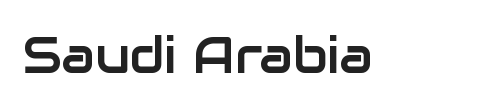
Q: Is the text italic (slanted)? A: No, it is upright.
Q: Is the typeface a serif or a sans-serif typeface? A: Sans-serif.
Q: Is the text underlined? A: No.
Q: Is the spacing between letters normal or unusually wide? A: Normal.
Q: Width (condensed, normal, or wide)? A: Normal.
Q: Stroke contrast? A: Low.
Q: x-height? A: Medium.
Q: Monospaced? A: No.
